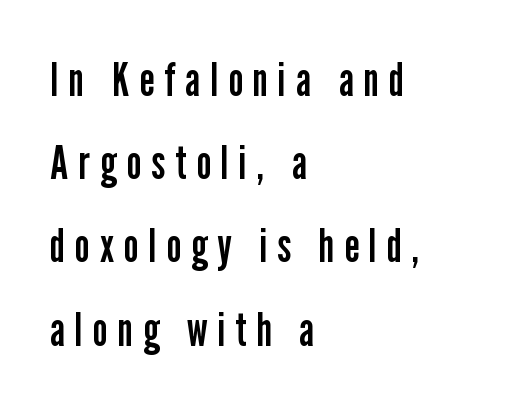
Q: Is the text bold? A: No.
Q: Is the text italic (slanted)? A: No, it is upright.
Q: Is the typeface a serif or a sans-serif typeface? A: Sans-serif.
Q: Is the text underlined? A: No.
Q: How is the paragraph aligned? A: Left-aligned.
Q: Is the spacing between letters normal or unusually wide? A: Unusually wide.
Q: Width (condensed, normal, or wide)? A: Condensed.
Q: Stroke contrast? A: Low.
Q: x-height? A: Medium.
Q: Monospaced? A: No.
